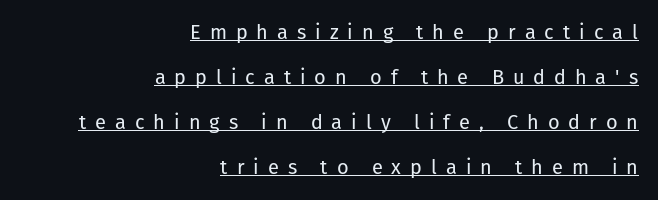
{"italic": "no", "bold": "no", "underline": "yes", "align": "right", "line_spacing": "loose", "line_spacing_ratio": 2.25, "letter_spacing": "wide", "letter_spacing_em": 0.45, "glyph_px": 20}
